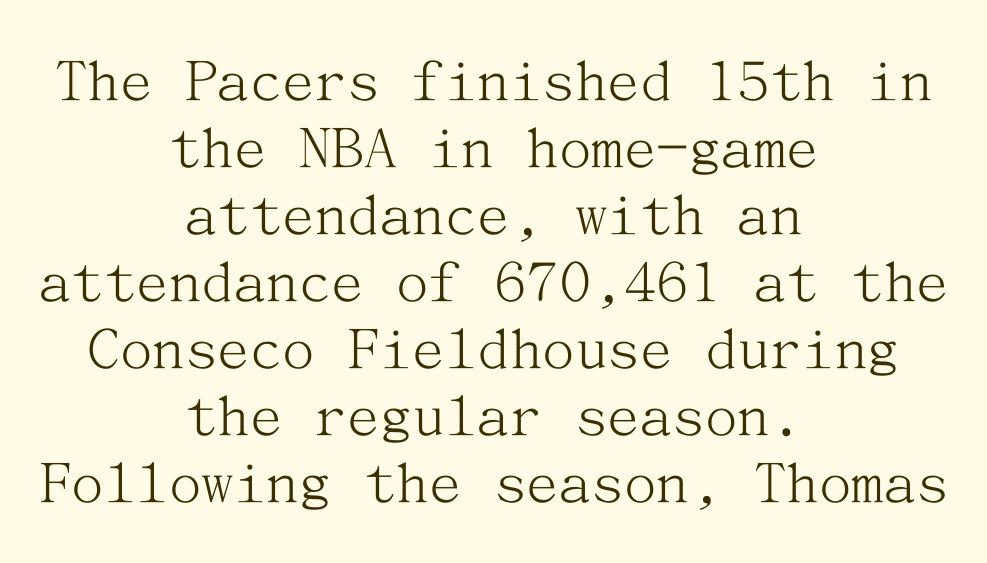
Q: Is the text bold? A: No.
Q: Is the text italic (slanted)? A: No, it is upright.
Q: Is the typeface a serif or a sans-serif typeface? A: Serif.
Q: Is the text underlined? A: No.
Q: How is the paragraph aligned? A: Centered.
Q: Is the spacing between letters normal or unusually wide? A: Normal.
Q: Is the spacing between lines tight, normal or loose? A: Tight.
Q: Width (condensed, normal, or wide)? A: Normal.
Q: Stroke contrast? A: Medium.
Q: x-height? A: Medium.
